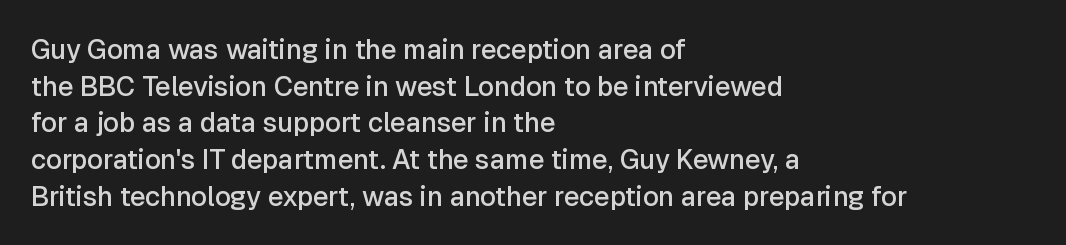
The image shows 27 px text type, upright; set left-aligned, normal line spacing (1.36x), normal letter spacing, not underlined.
